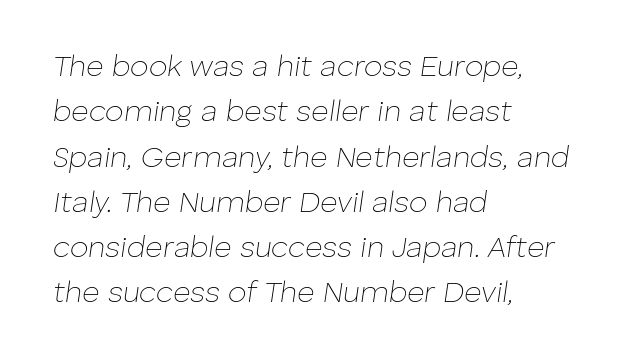
{"italic": "yes", "lean": "right", "slant_degrees": 8, "bold": "no", "weight": "thin", "width": "normal", "stroke_contrast": "low", "x_height": "medium", "monospaced": "no", "underline": "no", "align": "left", "line_spacing": "normal", "line_spacing_ratio": 1.51, "letter_spacing": "normal", "letter_spacing_em": 0.0, "glyph_px": 30}
